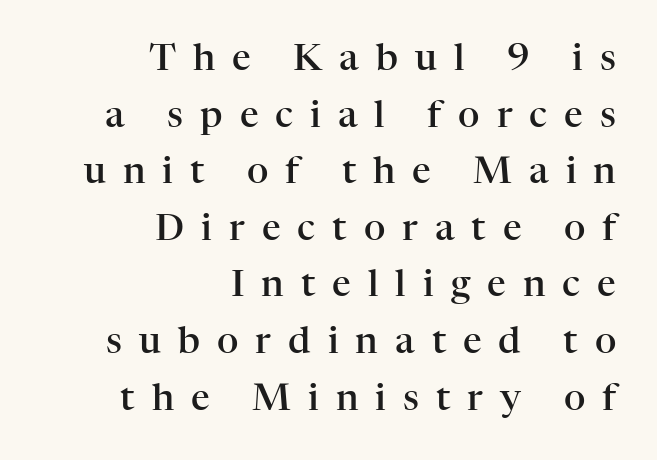
Q: Is the text bold? A: Semi-bold.
Q: Is the text italic (slanted)? A: No, it is upright.
Q: Is the typeface a serif or a sans-serif typeface? A: Serif.
Q: Is the text underlined? A: No.
Q: How is the paragraph aligned? A: Right-aligned.
Q: Is the spacing between letters normal or unusually wide? A: Unusually wide.
Q: Is the spacing between lines tight, normal or loose? A: Normal.
Q: Width (condensed, normal, or wide)? A: Normal.
Q: Stroke contrast? A: High.
Q: x-height? A: Medium.
Q: Monospaced? A: No.
